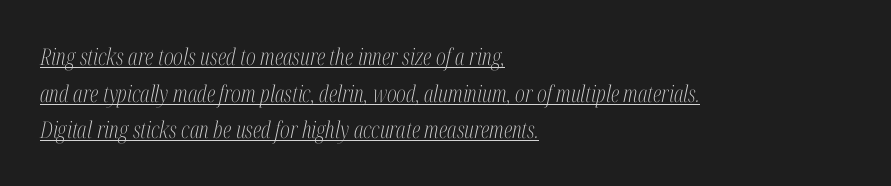
The words here are underlined. These lines were composed using italics. The paragraph shown leans on its left margin. The strokes are not fattened; the text isn't bold.
